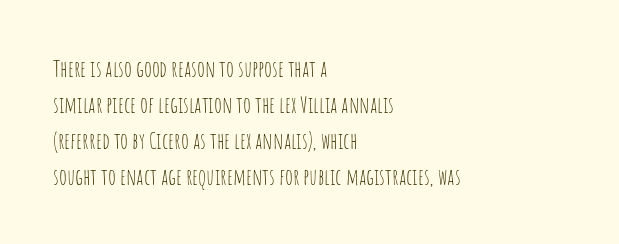
Q: Is the text bold? A: No.
Q: Is the text italic (slanted)? A: No, it is upright.
Q: Is the text underlined? A: No.
Q: How is the paragraph aligned? A: Left-aligned.
Q: Is the spacing between letters normal or unusually wide? A: Normal.
Q: Is the spacing between lines tight, normal or loose? A: Normal.
